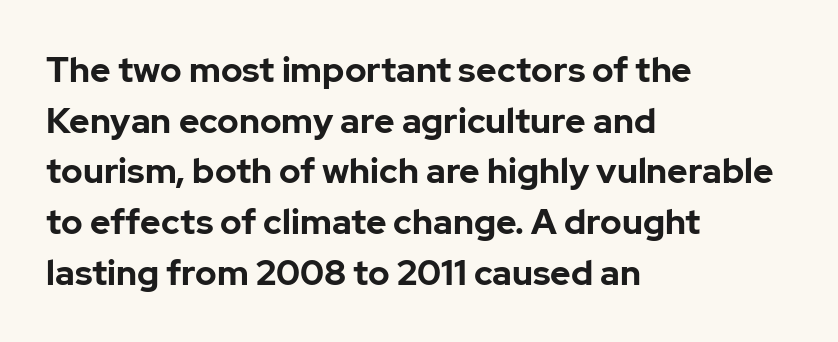
{"serif": "no", "italic": "no", "bold": "yes", "weight": "bold", "width": "normal", "stroke_contrast": "low", "x_height": "medium", "monospaced": "no", "underline": "no", "align": "left", "line_spacing": "normal", "line_spacing_ratio": 1.45, "letter_spacing": "normal", "letter_spacing_em": 0.0, "glyph_px": 35}
